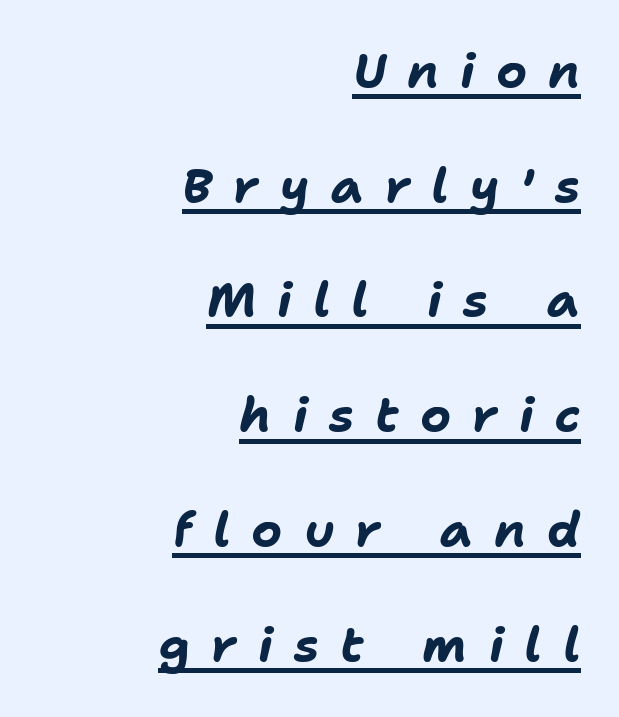
The image shows 48 px bold type, italic (leaning right); set right-aligned, loose line spacing (2.39x), unusually wide letter spacing (+0.44 em), underlined; low stroke contrast and a medium x-height.
